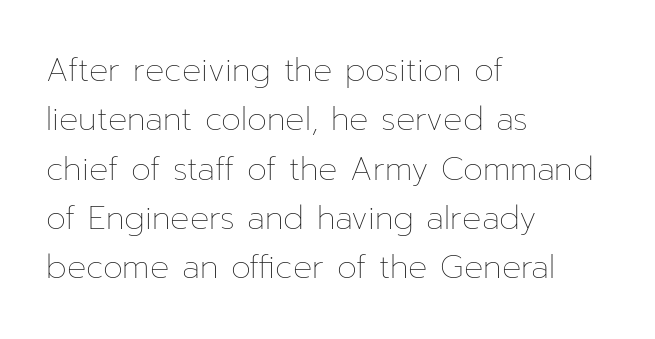
The image shows 32 px thin type, upright; set left-aligned, normal line spacing (1.54x), normal letter spacing, not underlined; low stroke contrast and a medium x-height.
